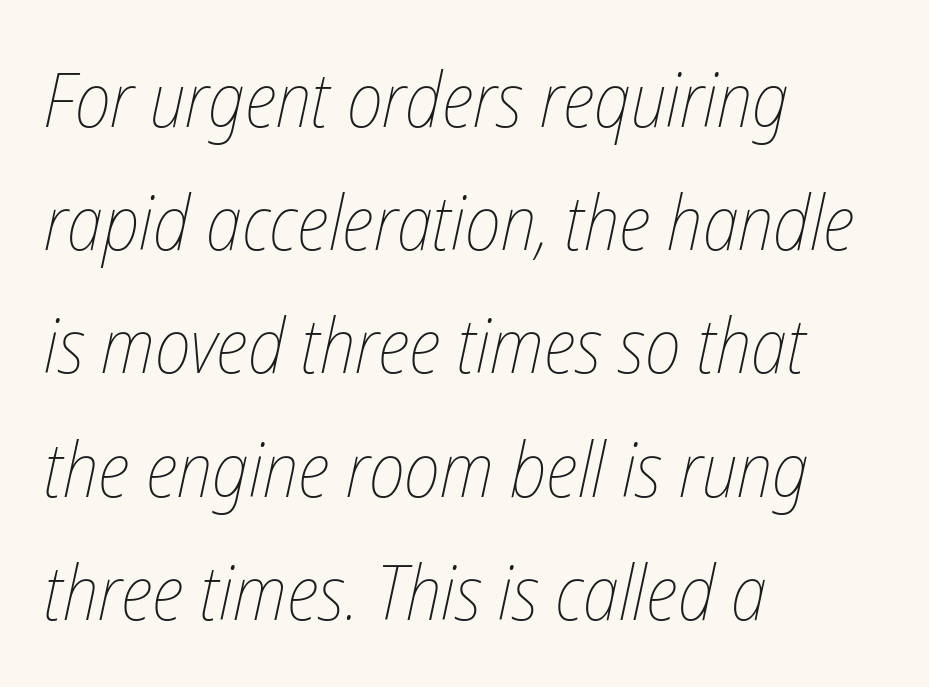
Q: Is the text bold? A: No.
Q: Is the text italic (slanted)? A: Yes, it leans right by about 12 degrees.
Q: Is the text underlined? A: No.
Q: How is the paragraph aligned? A: Left-aligned.
Q: Is the spacing between letters normal or unusually wide? A: Normal.
Q: Is the spacing between lines tight, normal or loose? A: Normal.
Q: Width (condensed, normal, or wide)? A: Condensed.
Q: Stroke contrast? A: Low.
Q: x-height? A: Medium.
Q: Monospaced? A: No.
